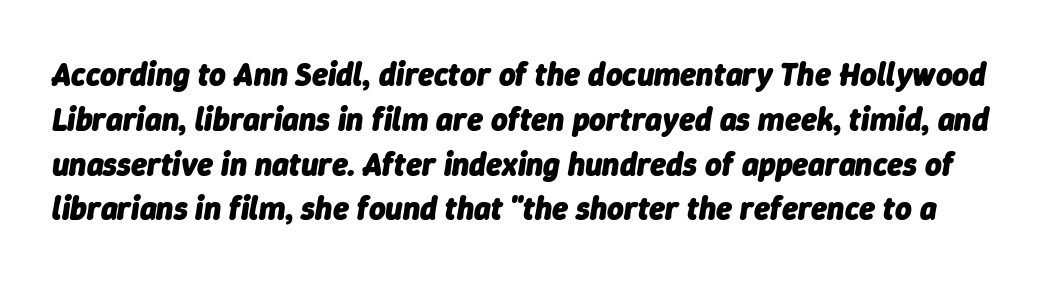
{"italic": "yes", "lean": "right", "slant_degrees": 9, "bold": "yes", "weight": "heavy", "width": "normal", "stroke_contrast": "low", "x_height": "medium", "monospaced": "no", "underline": "no", "line_spacing": "normal", "line_spacing_ratio": 1.4, "letter_spacing": "normal", "letter_spacing_em": 0.0, "glyph_px": 32}
